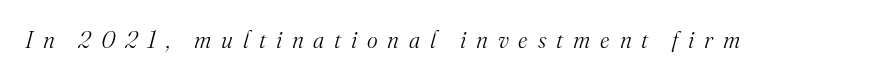
Letters have the restrained weight of plain body copy at most. Glance below the letters and you will spot only blank space. Is the letter spacing exaggerated? Yes — the characters are pushed far apart. These lines were composed using italics.
